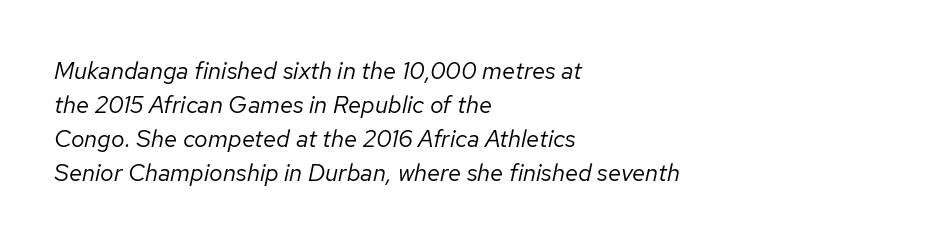
{"italic": "yes", "lean": "right", "slant_degrees": 12, "bold": "no", "underline": "no", "align": "left", "line_spacing": "normal", "line_spacing_ratio": 1.42, "letter_spacing": "normal", "letter_spacing_em": 0.0, "glyph_px": 24}
